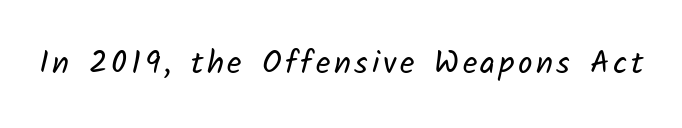
{"serif": "no", "bold": "no", "weight": "regular", "width": "normal", "stroke_contrast": "low", "x_height": "medium", "monospaced": "no", "underline": "no", "glyph_px": 32}
